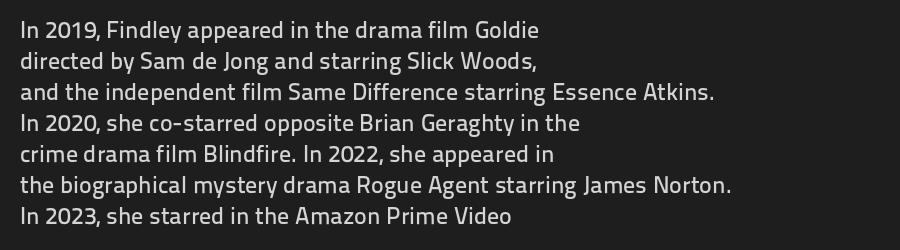
The rag falls on the right side of this text block. How would I describe the line gaps? Plain and ordinary. Ordinary non-slanted type is in use. The gaps between neighbouring characters are ordinary and unremarkable.
